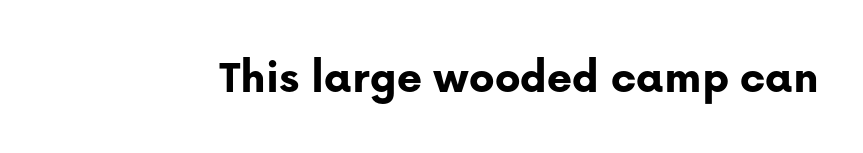
The image shows 48 px bold sans-serif type, upright; set normal letter spacing, not underlined; low stroke contrast and a medium x-height.
